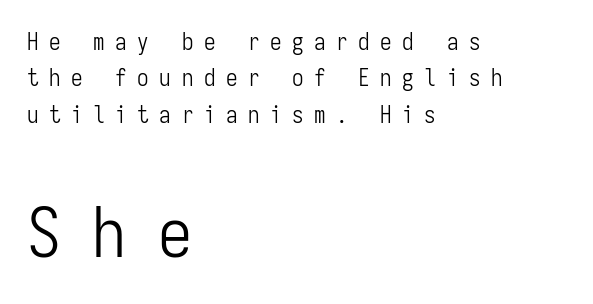
The image shows 68 px light, condensed sans-serif type, upright, monospaced; set left-aligned, normal line spacing (1.58x), unusually wide letter spacing (+0.46 em), not underlined; the second (bottom) block is 2.96x larger; low stroke contrast and a medium x-height.
